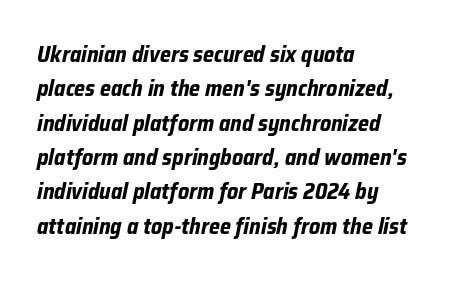
Letter spacing: default. Every letter is thick-stroked: bold, no question. Line beginnings align vertically; line endings do not. Rule under the text: the space is simply empty. Notice how the stems are inclined rather than vertical — that's the hallmark of italics.
